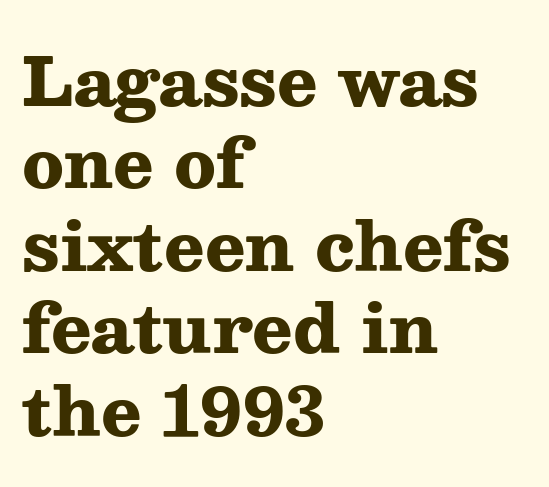
Q: Is the text bold? A: Yes.
Q: Is the text italic (slanted)? A: No, it is upright.
Q: Is the typeface a serif or a sans-serif typeface? A: Serif.
Q: Is the text underlined? A: No.
Q: How is the paragraph aligned? A: Left-aligned.
Q: Is the spacing between letters normal or unusually wide? A: Normal.
Q: Width (condensed, normal, or wide)? A: Wide.
Q: Stroke contrast? A: Medium.
Q: x-height? A: Medium.
Q: Monospaced? A: No.
